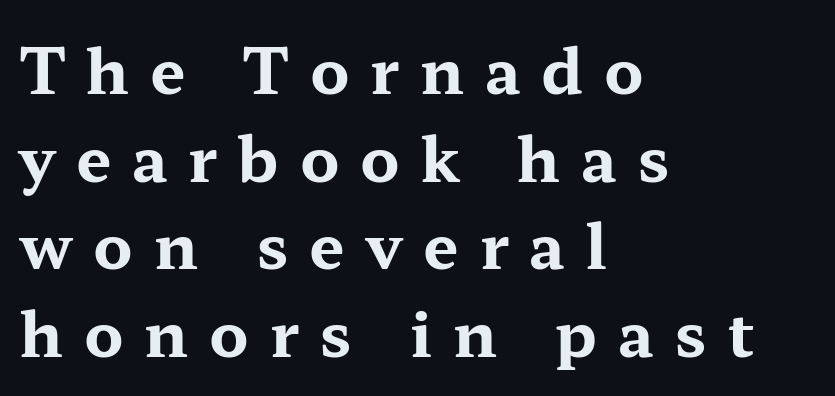
Q: Is the text bold? A: Yes.
Q: Is the text italic (slanted)? A: No, it is upright.
Q: Is the typeface a serif or a sans-serif typeface? A: Serif.
Q: Is the text underlined? A: No.
Q: How is the paragraph aligned? A: Left-aligned.
Q: Is the spacing between letters normal or unusually wide? A: Unusually wide.
Q: Is the spacing between lines tight, normal or loose? A: Normal.
Q: Width (condensed, normal, or wide)? A: Wide.
Q: Stroke contrast? A: Medium.
Q: x-height? A: Medium.
Q: Monospaced? A: No.
